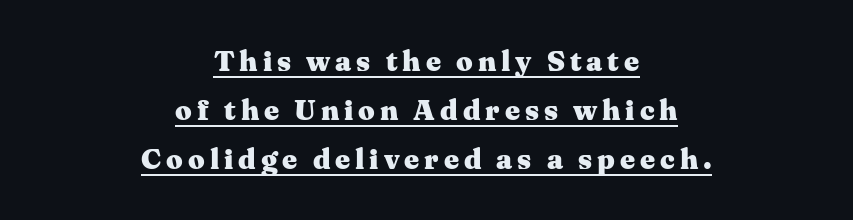
Q: Is the text bold? A: Yes.
Q: Is the text italic (slanted)? A: No, it is upright.
Q: Is the typeface a serif or a sans-serif typeface? A: Serif.
Q: Is the text underlined? A: Yes.
Q: How is the paragraph aligned? A: Centered.
Q: Is the spacing between lines tight, normal or loose? A: Normal.
Q: Width (condensed, normal, or wide)? A: Wide.
Q: Stroke contrast? A: Medium.
Q: x-height? A: Medium.
Q: Monospaced? A: No.
